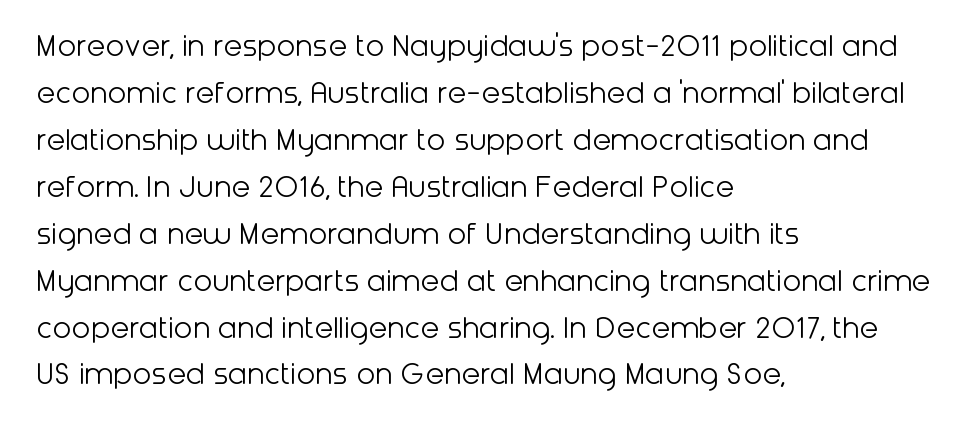
These lines are rendered in a variable-pitch font. This sample keeps an unexceptional amount of space between lines. Lines of text with bare space underneath. Serif or sans? Sans — the stroke terminals are bare.
